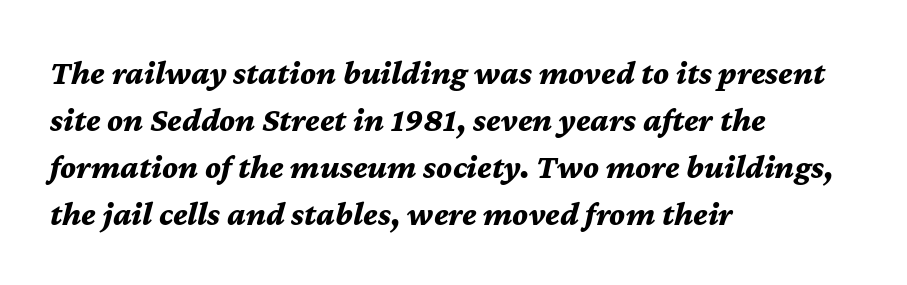
The image shows 34 px bold type, italic (leaning right); set left-aligned, normal line spacing (1.38x), normal letter spacing, not underlined; medium stroke contrast and a medium x-height.
